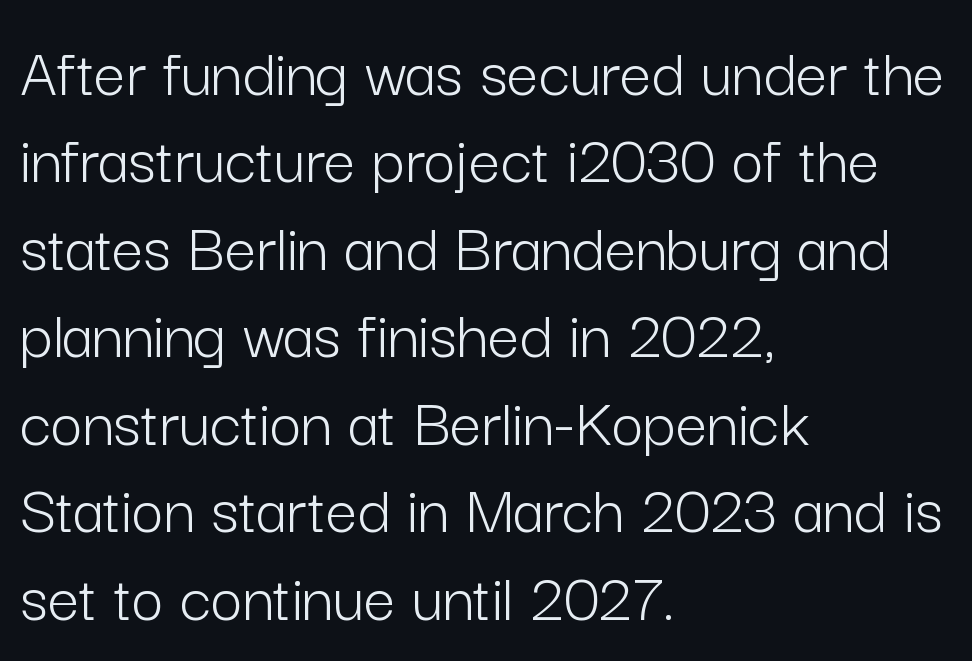
The image shows 70 px light sans-serif type, upright; set left-aligned, normal line spacing (1.25x), normal letter spacing, not underlined; low stroke contrast and a medium x-height.
